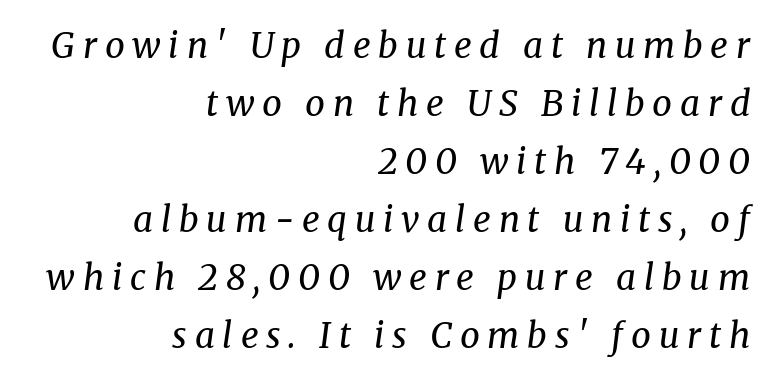
The image shows 35 px regular-weight serif type, italic (leaning right); set right-aligned, normal line spacing (1.66x), unusually wide letter spacing (+0.22 em), not underlined; medium stroke contrast and a medium x-height.
